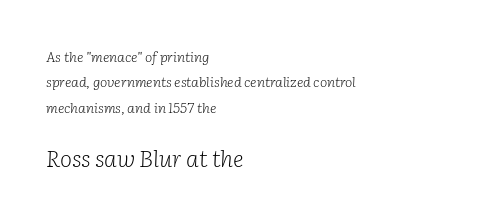
Q: Is the text bold? A: No.
Q: Is the text italic (slanted)? A: Yes, it leans right by about 2 degrees.
Q: Is the text underlined? A: No.
Q: How is the paragraph aligned? A: Left-aligned.
Q: Is the spacing between letters normal or unusually wide? A: Normal.
Q: Which block of text is set in a larger size, the first (top) or the second (bottom)? A: The second (bottom) one.
